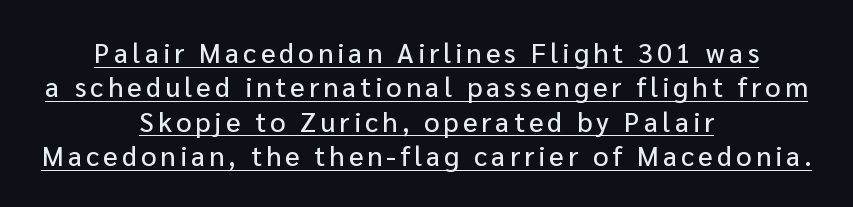
{"italic": "no", "underline": "yes", "align": "center", "line_spacing": "normal", "line_spacing_ratio": 1.27, "glyph_px": 27}
